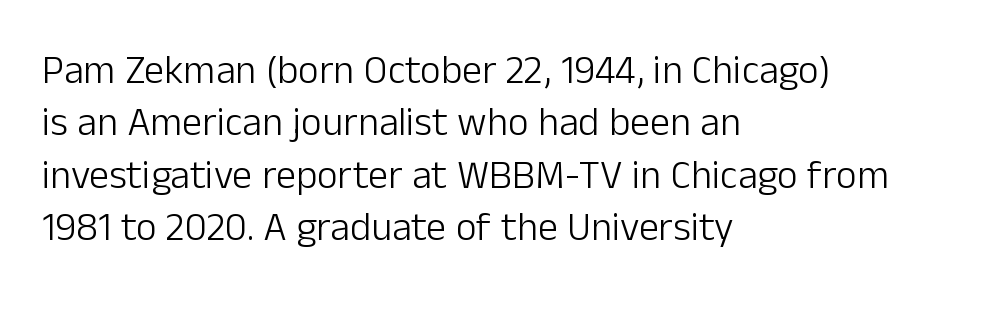
Q: Is the text bold? A: No.
Q: Is the text italic (slanted)? A: No, it is upright.
Q: Is the typeface a serif or a sans-serif typeface? A: Sans-serif.
Q: Is the text underlined? A: No.
Q: How is the paragraph aligned? A: Left-aligned.
Q: Is the spacing between letters normal or unusually wide? A: Normal.
Q: Is the spacing between lines tight, normal or loose? A: Normal.
Q: Width (condensed, normal, or wide)? A: Normal.
Q: Stroke contrast? A: Low.
Q: x-height? A: Medium.
Q: Monospaced? A: No.
